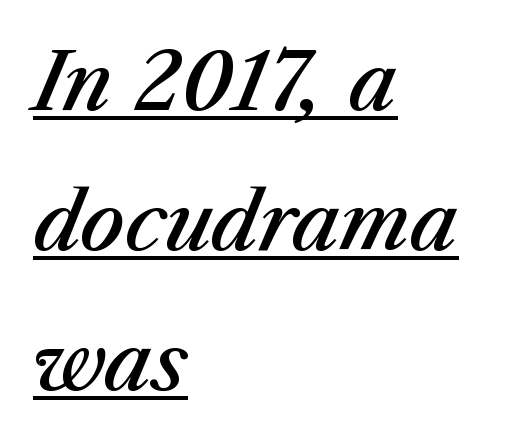
The image shows 79 px semibold type, italic (leaning right); set left-aligned, line spacing 1.77x, normal letter spacing, underlined; medium stroke contrast and a medium x-height.
